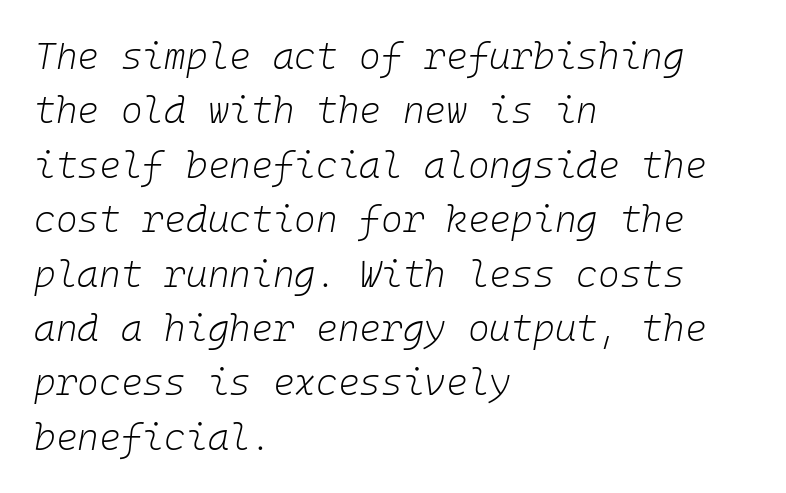
The image shows 37 px light type, italic (leaning right), monospaced; set left-aligned, normal line spacing (1.47x), normal letter spacing, not underlined; low stroke contrast and a medium x-height.
